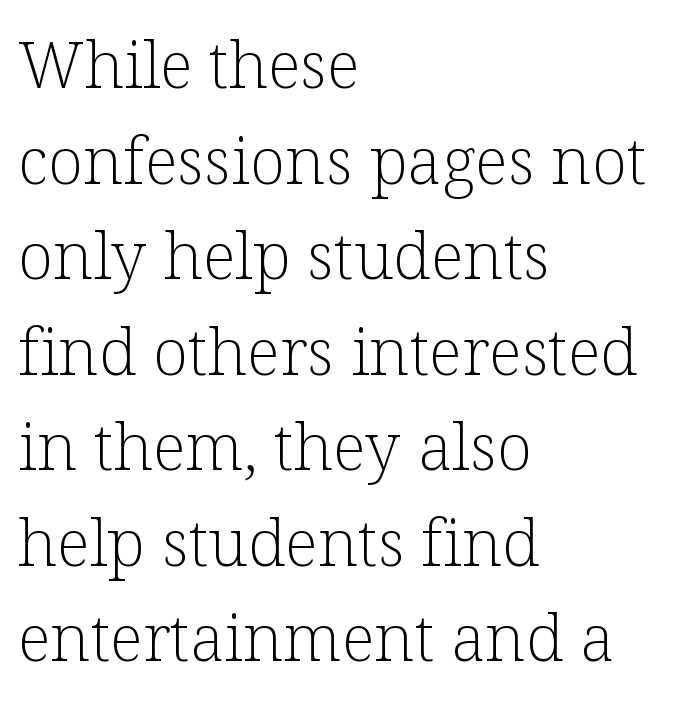
{"serif": "yes", "italic": "no", "bold": "no", "weight": "light", "width": "normal", "stroke_contrast": "low", "x_height": "medium", "monospaced": "no", "underline": "no", "align": "left", "line_spacing": "normal", "line_spacing_ratio": 1.47, "letter_spacing": "normal", "letter_spacing_em": 0.0, "glyph_px": 65}
